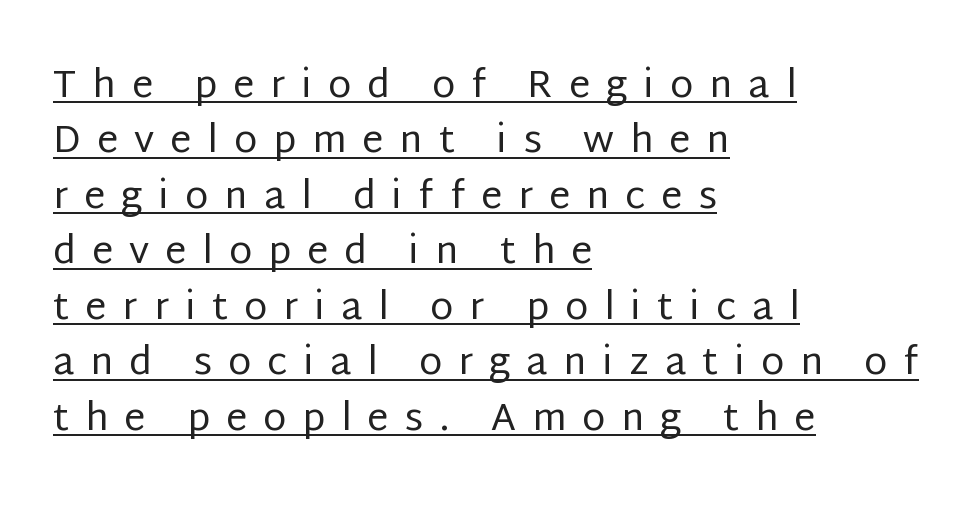
The image shows 38 px regular-weight sans-serif type, upright; set left-aligned, normal line spacing (1.46x), unusually wide letter spacing (+0.42 em), underlined; low stroke contrast and a large x-height.
